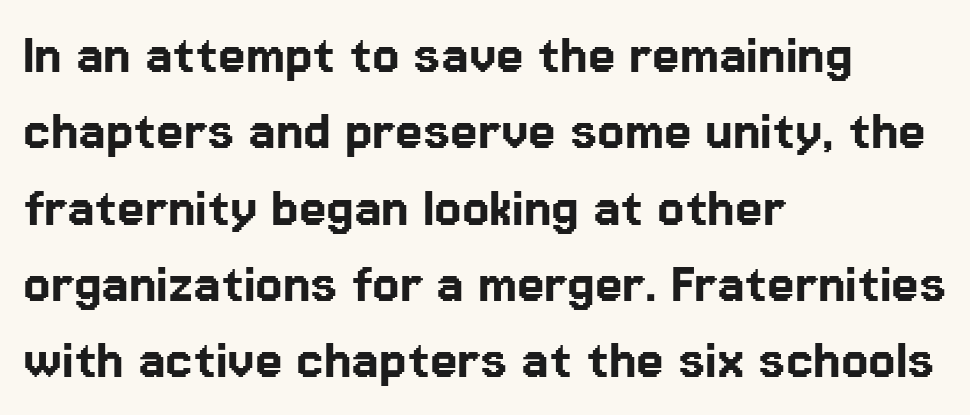
Q: Is the text italic (slanted)? A: No, it is upright.
Q: Is the typeface a serif or a sans-serif typeface? A: Sans-serif.
Q: Is the text underlined? A: No.
Q: How is the paragraph aligned? A: Left-aligned.
Q: Is the spacing between letters normal or unusually wide? A: Normal.
Q: Width (condensed, normal, or wide)? A: Normal.
Q: Stroke contrast? A: Low.
Q: x-height? A: Medium.
Q: Monospaced? A: No.
